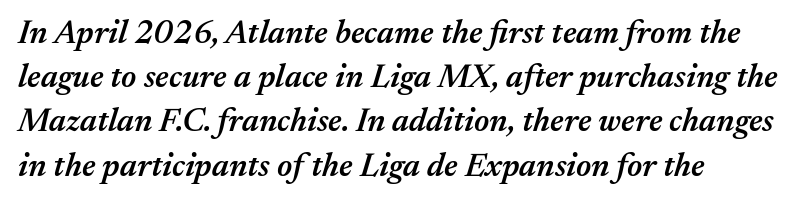
Each new line begins a customary step beneath the previous one. As a designer I'd log this as weight 600, semibold. The glyphs look as if they've been sheared to an angle. You could call the tracking neutral — neither tight nor loose. Here the designer chose a conventional face with non-uniform glyph widths. The compositor pushed each line to the left boundary.
